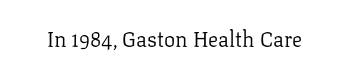
Q: Is the text bold? A: No.
Q: Is the text italic (slanted)? A: No, it is upright.
Q: Is the text underlined? A: No.
Q: Is the spacing between letters normal or unusually wide? A: Normal.
